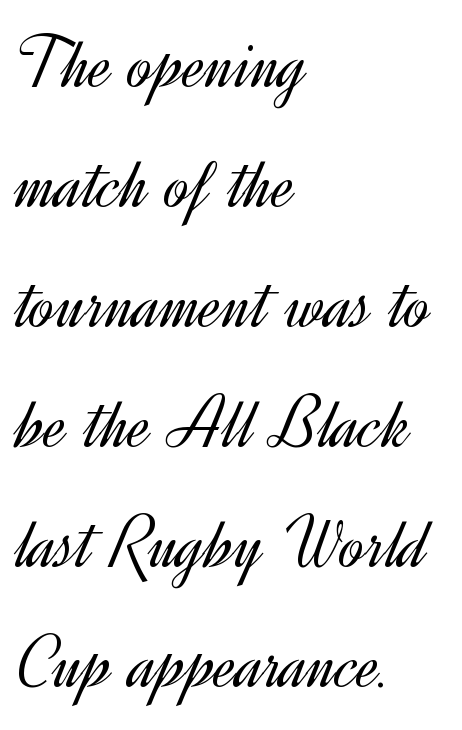
The image shows 76 px light sans-serif type; set left-aligned, normal line spacing (1.58x), normal letter spacing, not underlined; a small x-height.
